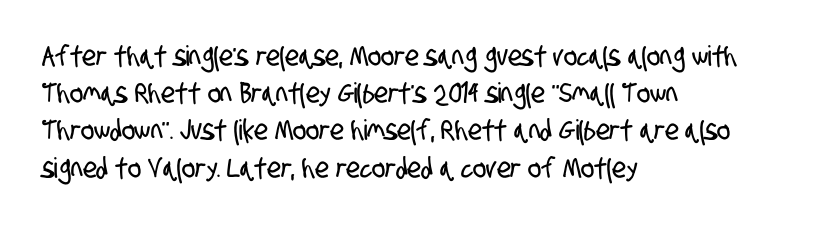
{"serif": "no", "width": "condensed", "stroke_contrast": "low", "x_height": "large", "monospaced": "no", "underline": "no", "align": "left", "line_spacing": "normal", "line_spacing_ratio": 1.33, "letter_spacing": "normal", "letter_spacing_em": 0.0, "glyph_px": 28}
